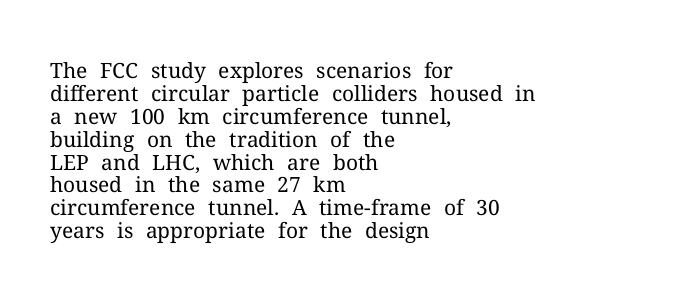
The image shows 21 px text type, upright; set left-aligned, tight line spacing (1.09x), normal letter spacing, not underlined.
